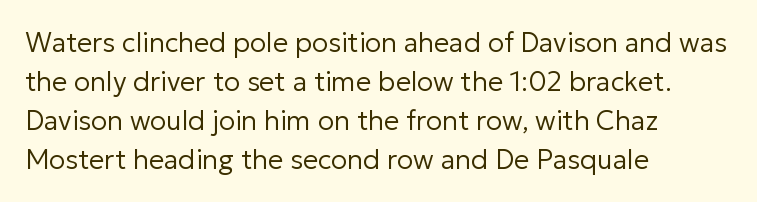
The image shows 27 px text type, upright; set left-aligned, normal line spacing (1.44x), normal letter spacing, not underlined.
